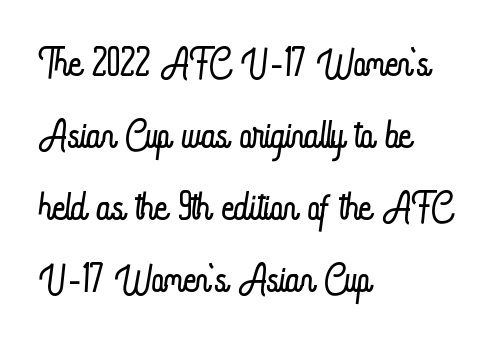
{"bold": "no", "weight": "light", "width": "condensed", "stroke_contrast": "low", "x_height": "small", "monospaced": "no", "underline": "no", "align": "left", "line_spacing": "normal", "line_spacing_ratio": 1.31, "letter_spacing": "normal", "letter_spacing_em": 0.0, "glyph_px": 55}
